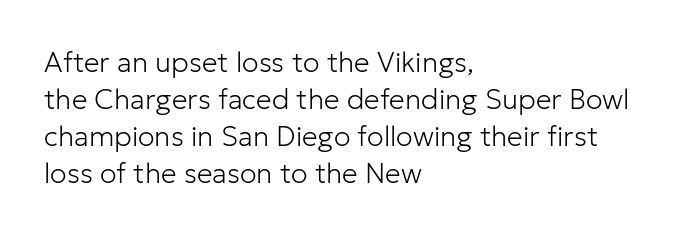
The image shows 28 px light sans-serif type, upright; set left-aligned, normal line spacing (1.32x), normal letter spacing, not underlined; low stroke contrast and a medium x-height.
